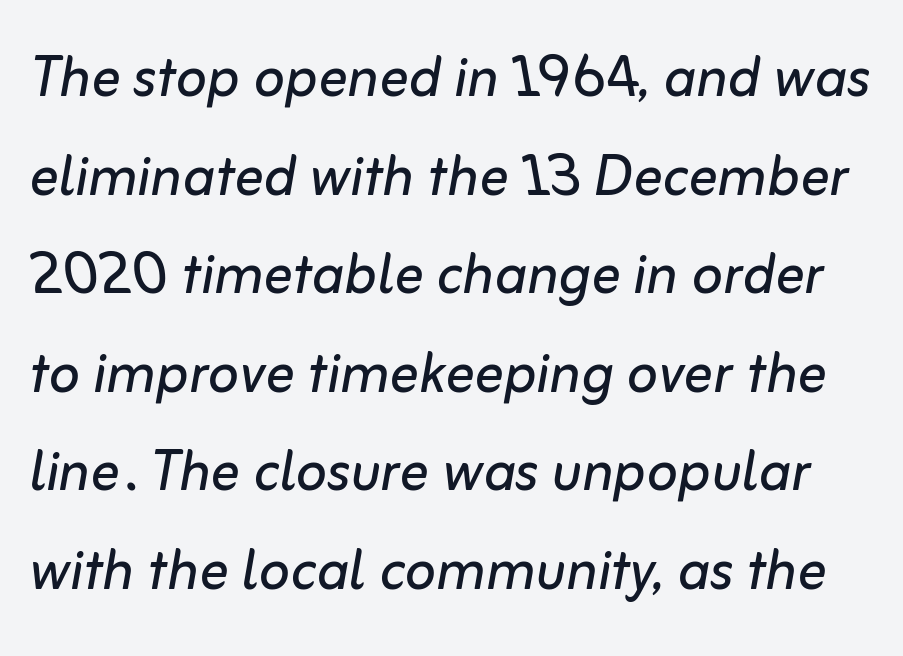
{"italic": "yes", "lean": "right", "slant_degrees": 10, "bold": "no", "weight": "regular", "width": "normal", "stroke_contrast": "low", "x_height": "medium", "monospaced": "no", "underline": "no", "line_spacing": "normal", "line_spacing_ratio": 1.35, "letter_spacing": "normal", "letter_spacing_em": 0.0, "glyph_px": 73}
